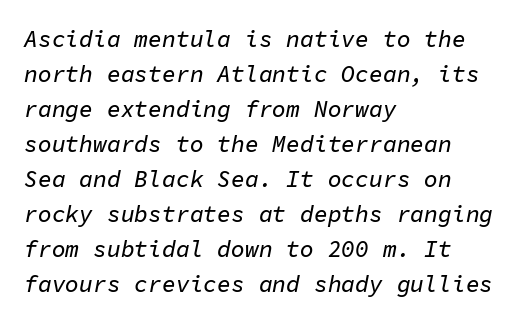
The image shows 23 px text type, italic (leaning right); set left-aligned, normal line spacing (1.52x), normal letter spacing, not underlined.
